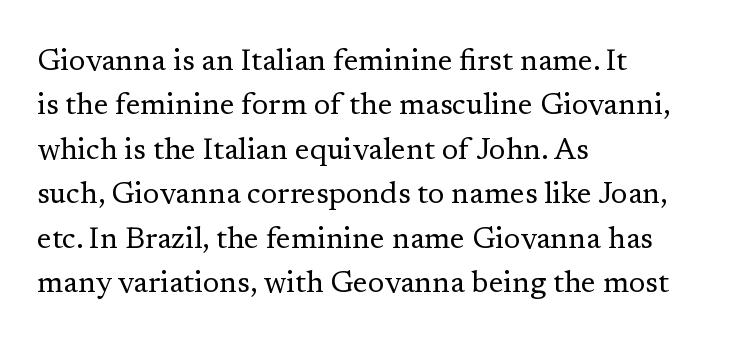
Q: Is the text bold? A: No.
Q: Is the text italic (slanted)? A: No, it is upright.
Q: Is the typeface a serif or a sans-serif typeface? A: Serif.
Q: Is the text underlined? A: No.
Q: How is the paragraph aligned? A: Left-aligned.
Q: Is the spacing between letters normal or unusually wide? A: Normal.
Q: Is the spacing between lines tight, normal or loose? A: Normal.
Q: Width (condensed, normal, or wide)? A: Normal.
Q: Stroke contrast? A: Low.
Q: x-height? A: Medium.
Q: Monospaced? A: No.
